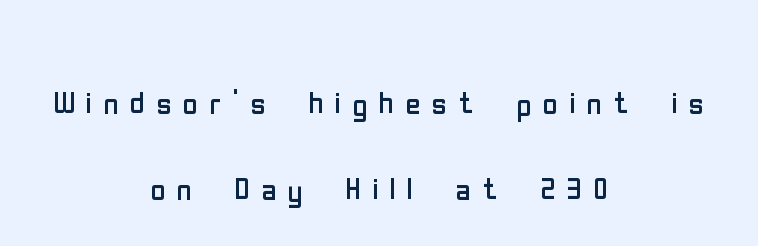
Q: Is the text bold? A: No.
Q: Is the text italic (slanted)? A: No, it is upright.
Q: Is the typeface a serif or a sans-serif typeface? A: Sans-serif.
Q: Is the text underlined? A: No.
Q: How is the paragraph aligned? A: Centered.
Q: Is the spacing between letters normal or unusually wide? A: Unusually wide.
Q: Is the spacing between lines tight, normal or loose? A: Loose.
Q: Width (condensed, normal, or wide)? A: Condensed.
Q: Stroke contrast? A: Low.
Q: x-height? A: Medium.
Q: Monospaced? A: No.
